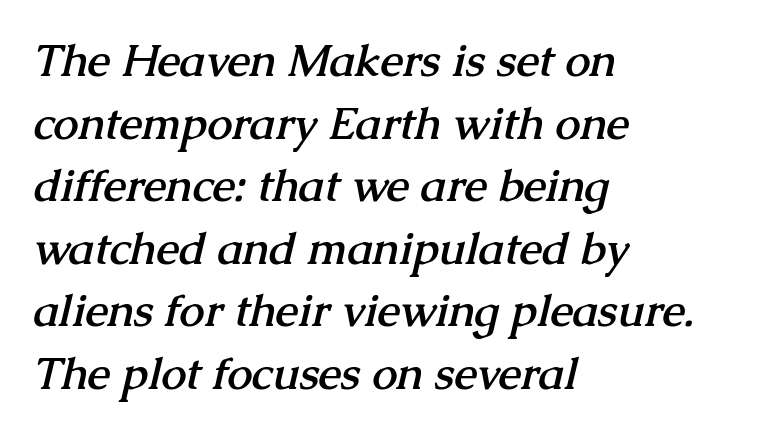
{"serif": "yes", "bold": "yes", "weight": "semibold", "width": "normal", "stroke_contrast": "medium", "x_height": "medium", "monospaced": "no", "underline": "no", "align": "left", "line_spacing": "normal", "line_spacing_ratio": 1.39, "letter_spacing": "normal", "letter_spacing_em": 0.0, "glyph_px": 45}
